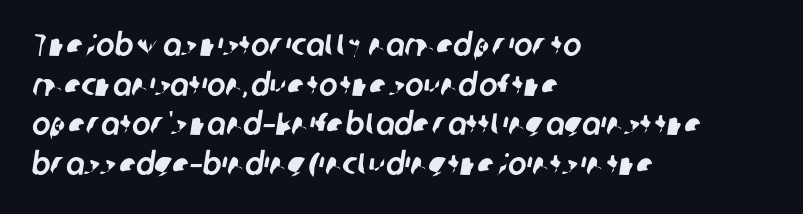
{"serif": "no", "width": "normal", "stroke_contrast": "low", "x_height": "medium", "monospaced": "no", "underline": "no", "align": "left", "line_spacing": "normal", "line_spacing_ratio": 1.28, "letter_spacing": "normal", "letter_spacing_em": 0.0, "glyph_px": 31}
